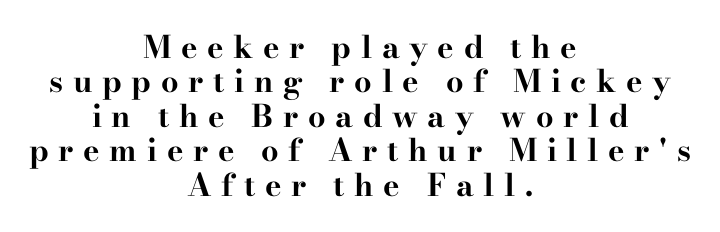
The image shows 31 px bold, wide serif type, upright; set centered, tight line spacing (1.11x), unusually wide letter spacing (+0.31 em), not underlined; high stroke contrast and a small x-height.
